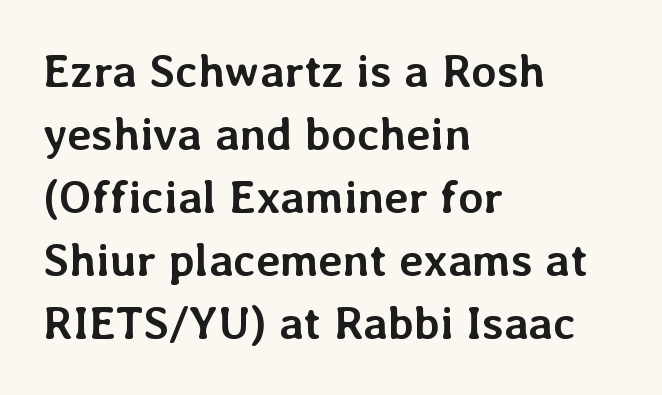
The space directly below the letters is spotless. Honestly, the row spacing looks completely unremarkable. Think of a printed novel: that variable character pitch is what you see here. Do the letters lean? They stand straight.
